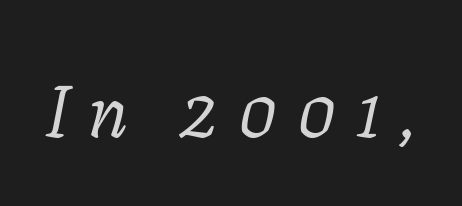
{"serif": "yes", "italic": "yes", "lean": "right", "slant_degrees": 11, "bold": "no", "weight": "regular", "width": "normal", "stroke_contrast": "low", "x_height": "medium", "monospaced": "no", "underline": "no", "letter_spacing": "wide", "letter_spacing_em": 0.25, "glyph_px": 73}
